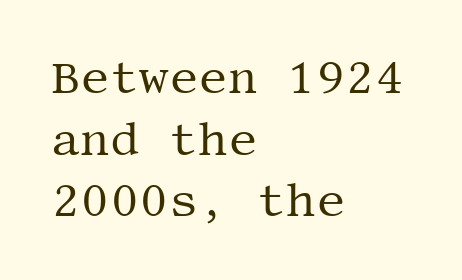
The designer left line spacing at the default. Students, note that the glyphs here touch the page at normal intervals. Is this a sans? No — the strokes have serifs. The font sits on the lighter half of the weight spectrum, regular included. Only glyphs here, with clear space below each row. Is the block centered? No — it sits flush against the left margin.
